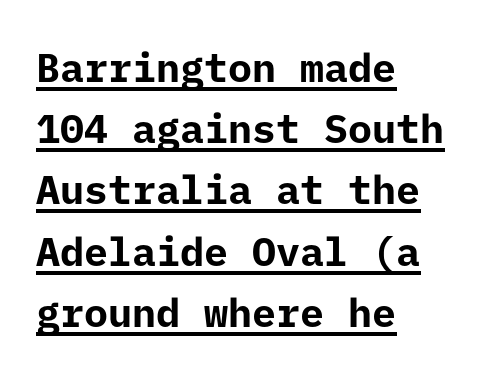
You'd pick this weight for a headline — it's a proper bold. Posture: straight, roman, zero tilt. Nobody touched the tracking dial on this one. What decoration does the sample have? An underline.
